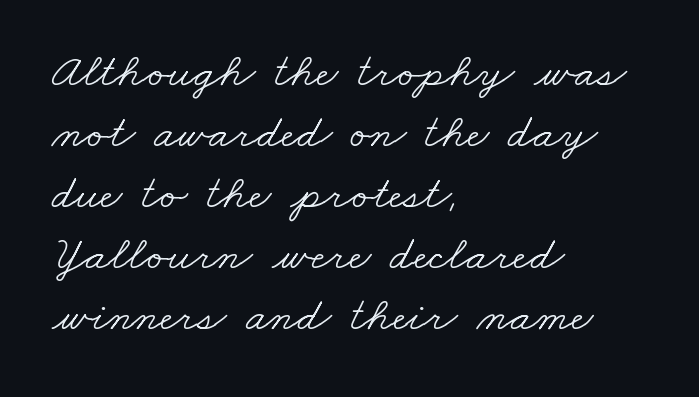
{"serif": "yes", "bold": "no", "weight": "light", "width": "wide", "stroke_contrast": "low", "x_height": "small", "monospaced": "no", "underline": "no", "align": "left", "line_spacing": "normal", "line_spacing_ratio": 1.27, "letter_spacing": "normal", "letter_spacing_em": 0.0, "glyph_px": 48}
